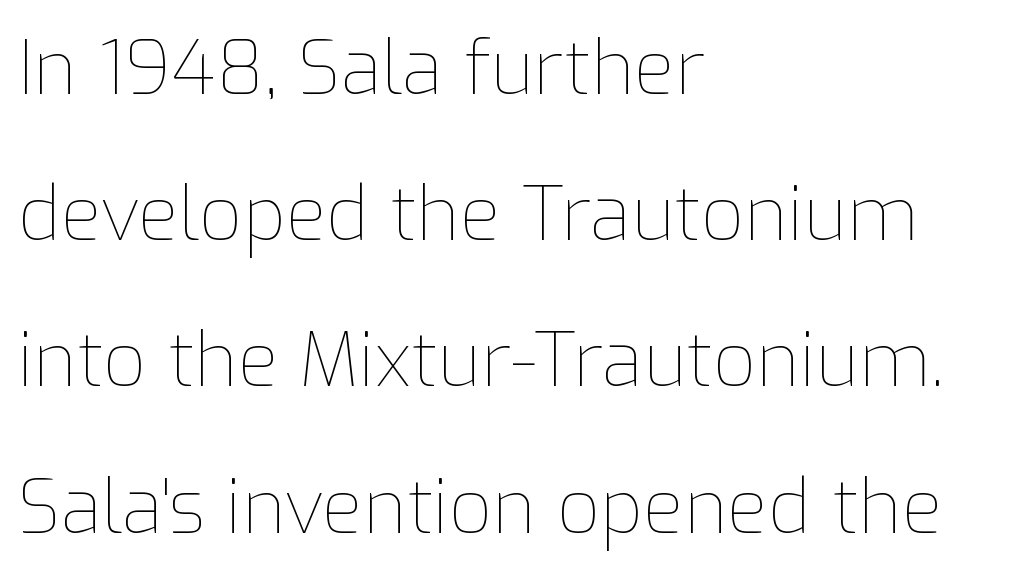
Does the lettering tilt? It doesn't — this is upright. Baseline-to-baseline distance is far greater than the letter height. Each row of text sits above clean, open space. This reads as an unemphasized weight, regular at the heaviest.
